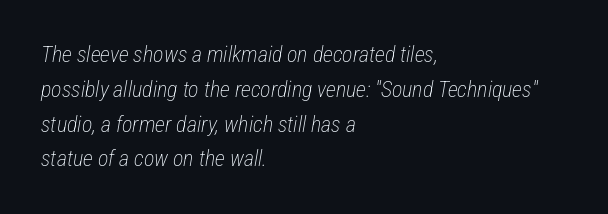
Q: Is the text bold? A: No.
Q: Is the text italic (slanted)? A: Yes, it leans right by about 12 degrees.
Q: Is the text underlined? A: No.
Q: How is the paragraph aligned? A: Left-aligned.
Q: Is the spacing between letters normal or unusually wide? A: Normal.
Q: Is the spacing between lines tight, normal or loose? A: Normal.
